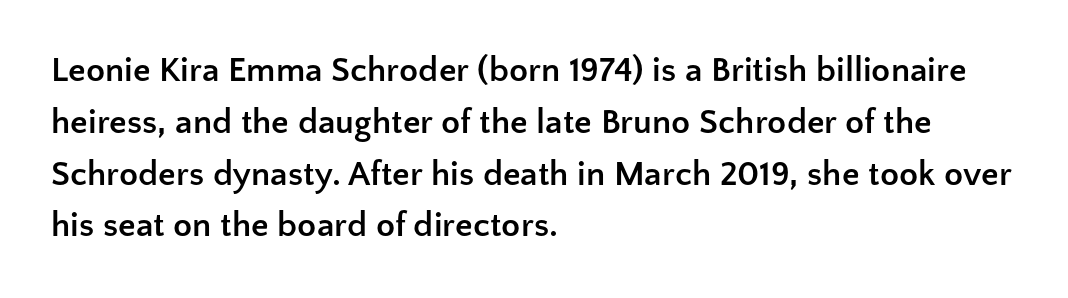
Q: Is the text bold? A: Yes.
Q: Is the text italic (slanted)? A: No, it is upright.
Q: Is the typeface a serif or a sans-serif typeface? A: Sans-serif.
Q: Is the text underlined? A: No.
Q: How is the paragraph aligned? A: Left-aligned.
Q: Is the spacing between letters normal or unusually wide? A: Normal.
Q: Is the spacing between lines tight, normal or loose? A: Normal.
Q: Width (condensed, normal, or wide)? A: Normal.
Q: Stroke contrast? A: Low.
Q: x-height? A: Medium.
Q: Monospaced? A: No.
